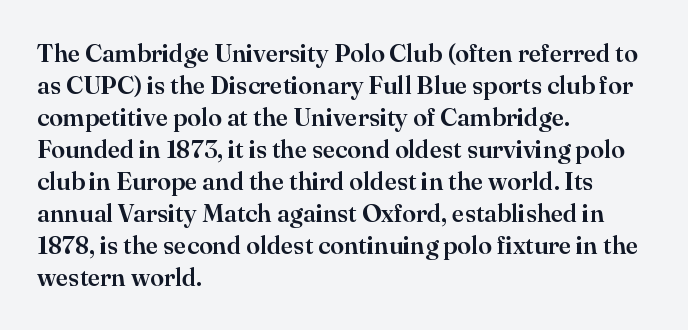
Q: Is the text italic (slanted)? A: No, it is upright.
Q: Is the text underlined? A: No.
Q: How is the paragraph aligned? A: Left-aligned.
Q: Is the spacing between letters normal or unusually wide? A: Normal.
Q: Is the spacing between lines tight, normal or loose? A: Normal.
